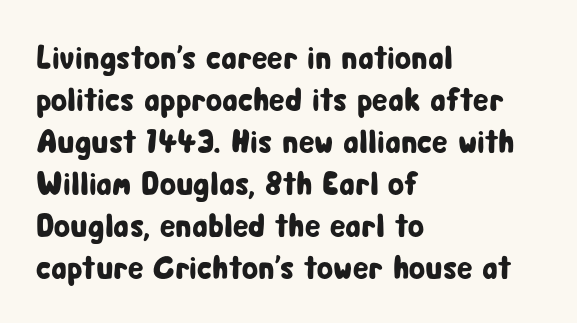
Italic? Not at all — the glyphs are vertical. A clean baseline with only descenders dipping below it. Nobody touched the tracking dial on this one. The passage shown is typed in a proportional face where columns would drift. The rendering anchors every line to the left-hand side.
